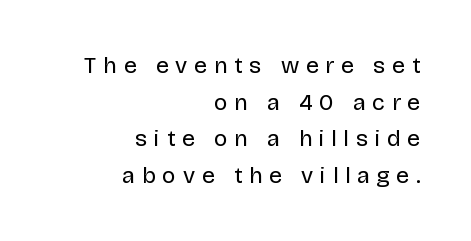
{"italic": "no", "bold": "no", "underline": "no", "align": "right", "line_spacing": "normal", "line_spacing_ratio": 1.59, "letter_spacing": "wide", "letter_spacing_em": 0.3, "glyph_px": 23}
